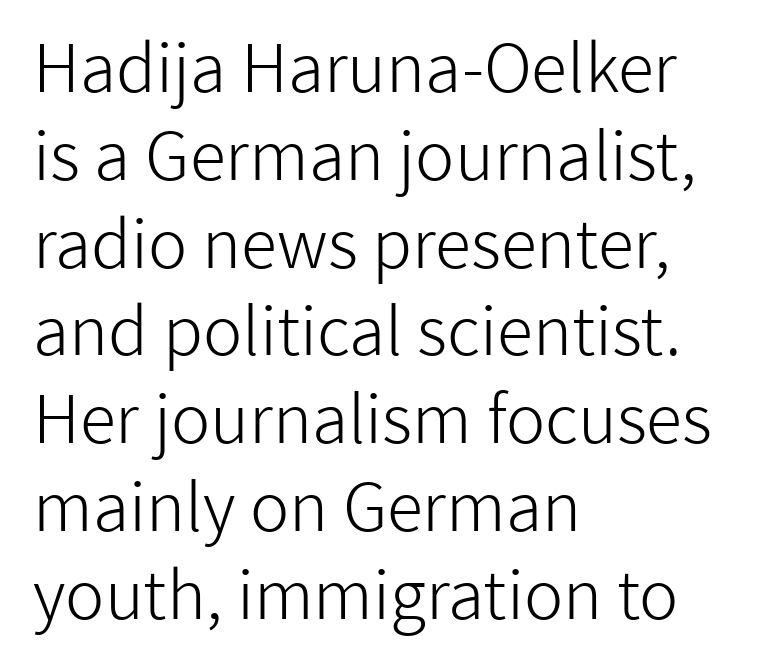
The rendering keeps characters at their native spacing. Serifs: no, the terminals of the letterforms are clean. A normal amount of white space separates one row of letters from the next. Unlike italic type, these characters show no tilt at all. Horizontally, the lines are justified to the leading edge only.
